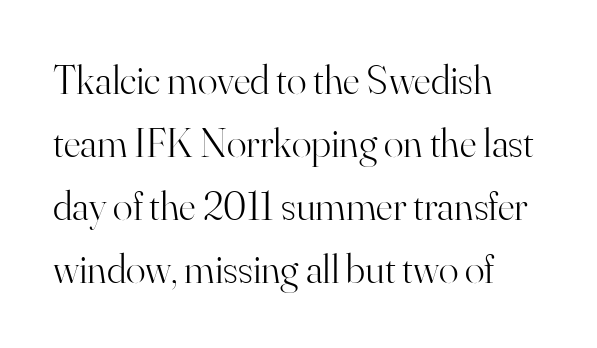
The passage shown is typed in a proportional face where columns would drift. Leading matches the norm, producing a regular column. Clear beneath every line of the passage. Caption: standard tracking, unaltered. Italic? Not at all — the glyphs are vertical. The typeface has the unassuming heft of standard copy or less.
